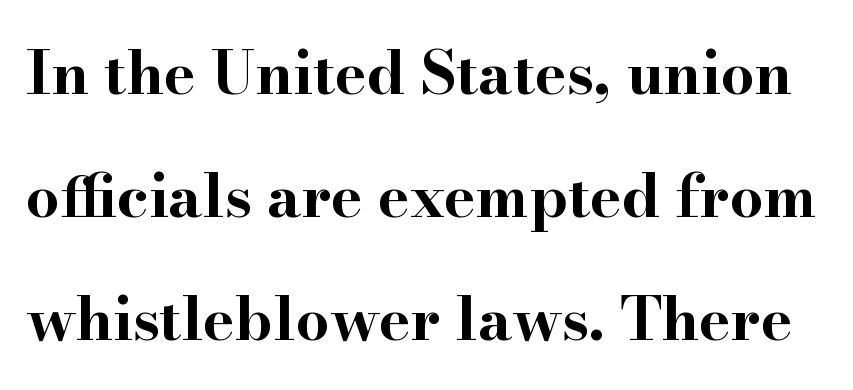
You could not count columns in this text — the font is proportionally spaced. Set as a true bold cut, around the 700 mark. Yep, those are serifs on the letters. When letters stand straight like this, we call the style roman or upright. The passage shown has conventional tracking throughout. Bare-footed words on every line.
